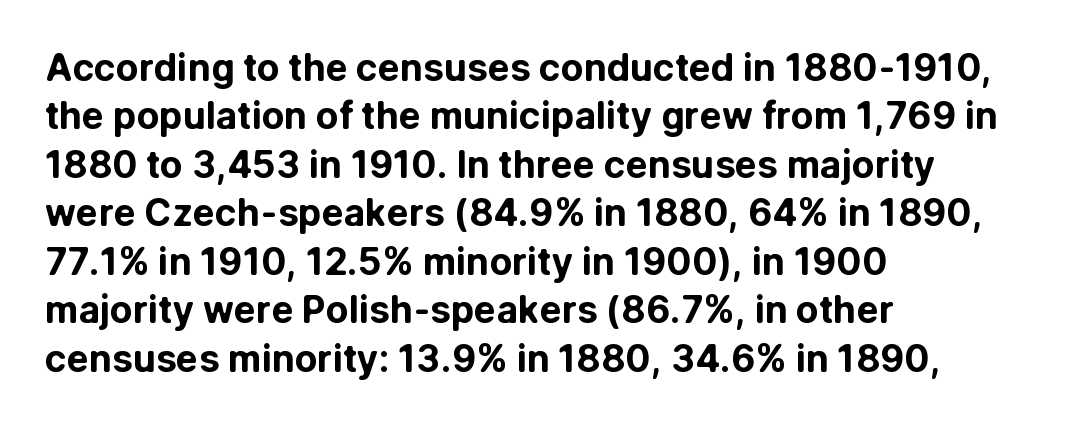
Q: Is the text bold? A: Yes.
Q: Is the text italic (slanted)? A: No, it is upright.
Q: Is the typeface a serif or a sans-serif typeface? A: Sans-serif.
Q: Is the text underlined? A: No.
Q: How is the paragraph aligned? A: Left-aligned.
Q: Is the spacing between letters normal or unusually wide? A: Normal.
Q: Is the spacing between lines tight, normal or loose? A: Normal.
Q: Width (condensed, normal, or wide)? A: Normal.
Q: Stroke contrast? A: Low.
Q: x-height? A: Medium.
Q: Monospaced? A: No.
